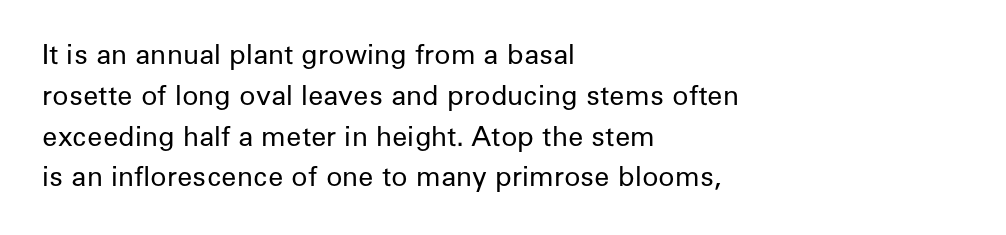
{"italic": "no", "bold": "no", "underline": "no", "align": "left", "line_spacing": "normal", "line_spacing_ratio": 1.51, "letter_spacing": "normal", "letter_spacing_em": 0.0, "glyph_px": 27}
